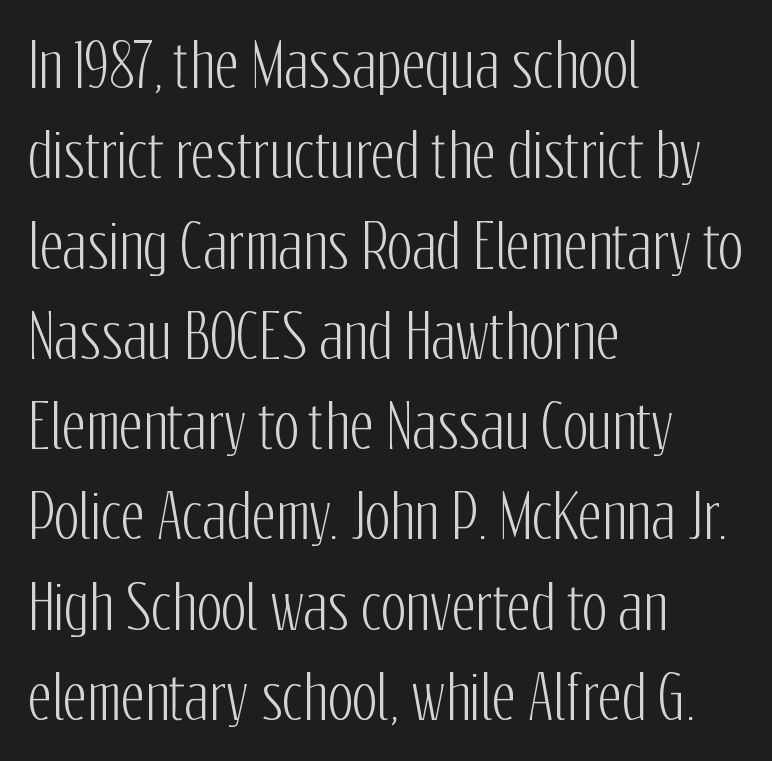
The letters stand upright; this is a roman face. The characters display no serif detailing; their extremities are plain. Nobody drew a line under any word here. A typesetter would call this proportional, since set widths differ per character. Which margin do the lines hug? The left one — the right edge is uneven. Students, note that the glyphs here touch the page at normal intervals.
